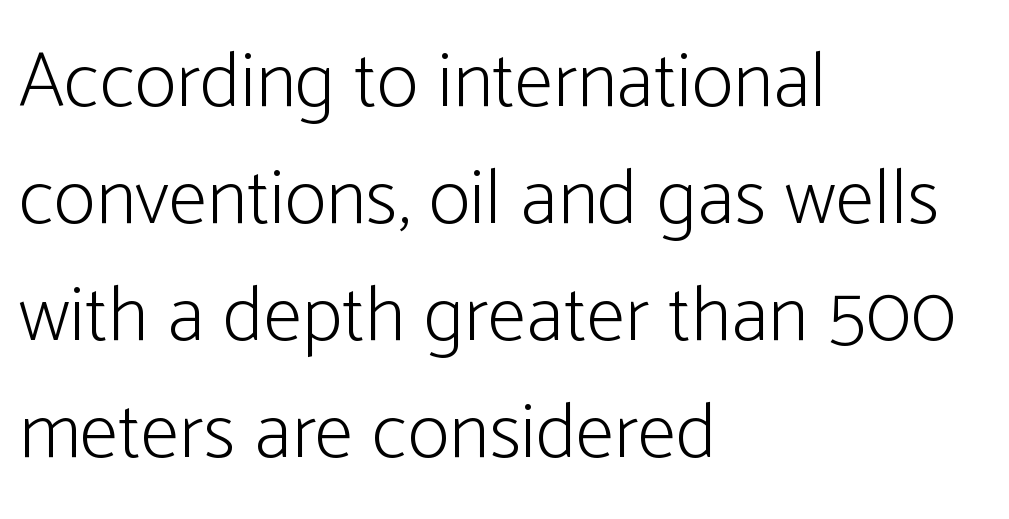
Q: Is the text bold? A: No.
Q: Is the text italic (slanted)? A: No, it is upright.
Q: Is the typeface a serif or a sans-serif typeface? A: Sans-serif.
Q: Is the text underlined? A: No.
Q: How is the paragraph aligned? A: Left-aligned.
Q: Is the spacing between letters normal or unusually wide? A: Normal.
Q: Is the spacing between lines tight, normal or loose? A: Normal.
Q: Width (condensed, normal, or wide)? A: Condensed.
Q: Stroke contrast? A: Low.
Q: x-height? A: Medium.
Q: Monospaced? A: No.
